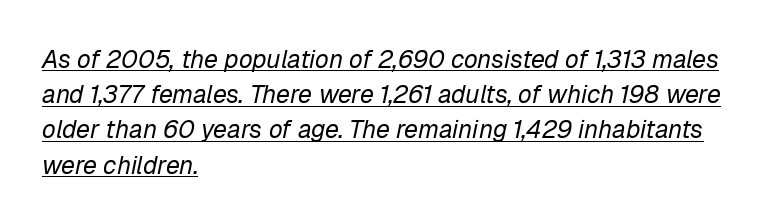
The image shows 25 px text type, italic (leaning right); set left-aligned, normal line spacing (1.41x), normal letter spacing, underlined.
